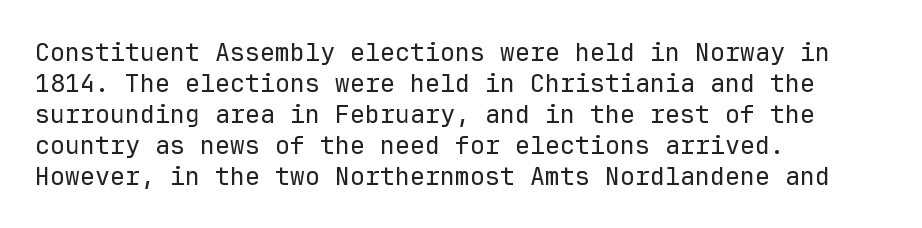
{"italic": "no", "bold": "no", "underline": "no", "align": "left", "line_spacing_ratio": 1.24, "letter_spacing": "normal", "letter_spacing_em": 0.0, "glyph_px": 25}
